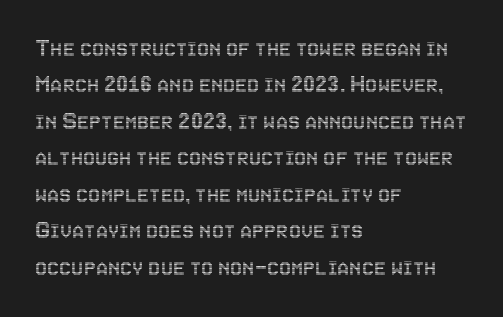
Q: Is the text italic (slanted)? A: No, it is upright.
Q: Is the text underlined? A: No.
Q: How is the paragraph aligned? A: Left-aligned.
Q: Is the spacing between letters normal or unusually wide? A: Normal.
Q: Is the spacing between lines tight, normal or loose? A: Normal.
